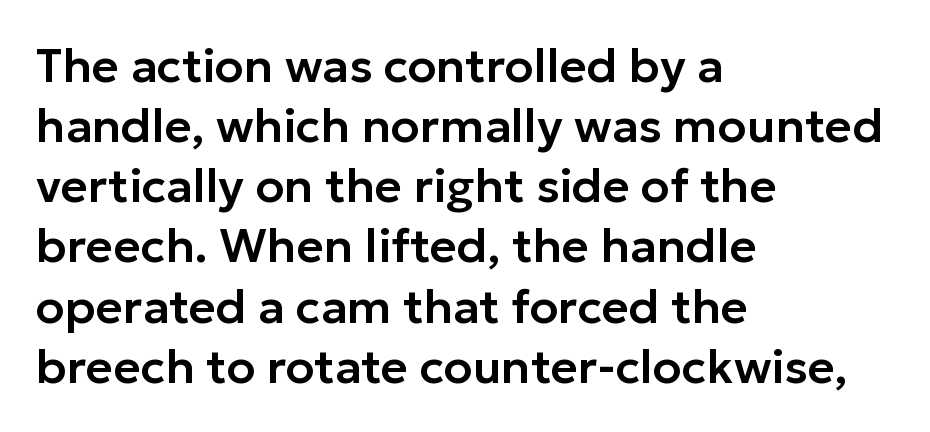
The image shows 47 px sans-serif type, upright; set left-aligned, normal line spacing (1.28x), normal letter spacing, not underlined; low stroke contrast and a medium x-height.
